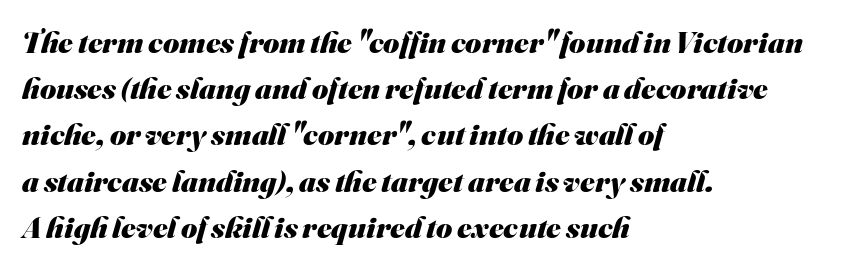
Q: Is the text bold? A: Yes.
Q: Is the typeface a serif or a sans-serif typeface? A: Sans-serif.
Q: Is the text underlined? A: No.
Q: How is the paragraph aligned? A: Left-aligned.
Q: Is the spacing between letters normal or unusually wide? A: Normal.
Q: Is the spacing between lines tight, normal or loose? A: Normal.
Q: Width (condensed, normal, or wide)? A: Normal.
Q: Stroke contrast? A: Medium.
Q: x-height? A: Small.
Q: Monospaced? A: No.
